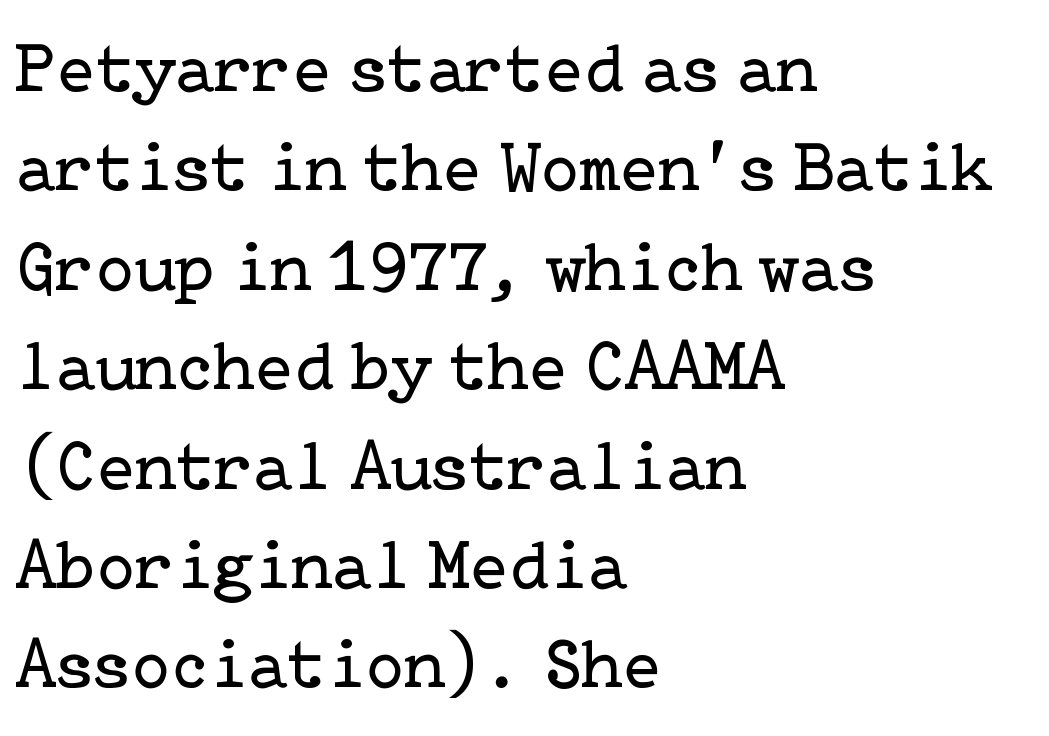
All the whitespace from short lines collects on the right. The line-height multiplier appears to be the usual default. Italic? Not at all — the glyphs are vertical. Stems and bowls with no extra thickness — not bold. Note: serifs present on the glyphs. The gap between lines stays unmarked.
